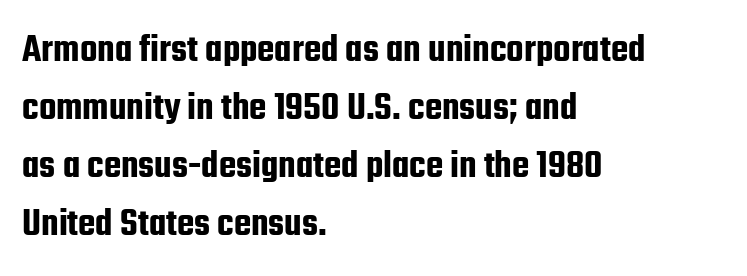
Q: Is the text italic (slanted)? A: No, it is upright.
Q: Is the typeface a serif or a sans-serif typeface? A: Sans-serif.
Q: Is the text underlined? A: No.
Q: How is the paragraph aligned? A: Left-aligned.
Q: Is the spacing between letters normal or unusually wide? A: Normal.
Q: Is the spacing between lines tight, normal or loose? A: Normal.
Q: Width (condensed, normal, or wide)? A: Condensed.
Q: Stroke contrast? A: Low.
Q: x-height? A: Medium.
Q: Monospaced? A: No.
